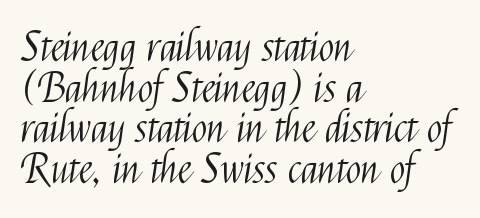
{"serif": "no", "bold": "no", "weight": "light", "width": "condensed", "stroke_contrast": "medium", "x_height": "medium", "monospaced": "no", "underline": "no", "align": "left", "line_spacing": "tight", "line_spacing_ratio": 0.99, "letter_spacing": "normal", "letter_spacing_em": 0.0, "glyph_px": 41}
